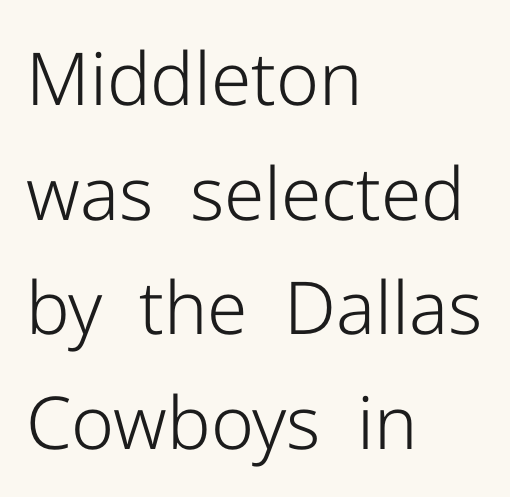
{"serif": "no", "italic": "no", "bold": "no", "weight": "light", "width": "normal", "stroke_contrast": "low", "x_height": "medium", "monospaced": "no", "underline": "no", "align": "left", "line_spacing": "normal", "line_spacing_ratio": 1.57, "letter_spacing": "normal", "letter_spacing_em": 0.0, "glyph_px": 73}
